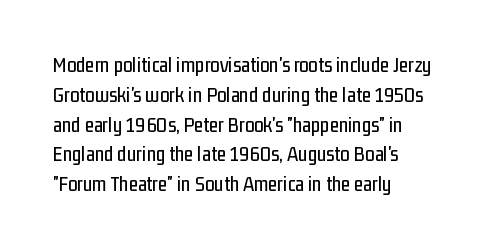
{"italic": "no", "underline": "no", "align": "left", "line_spacing": "normal", "line_spacing_ratio": 1.42, "letter_spacing": "normal", "letter_spacing_em": 0.0, "glyph_px": 21}
